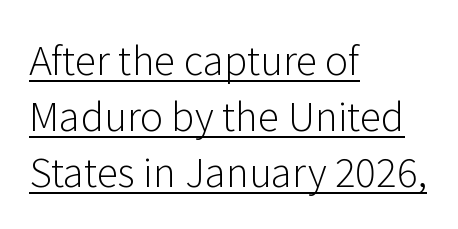
{"serif": "no", "italic": "no", "bold": "no", "weight": "light", "width": "normal", "stroke_contrast": "low", "x_height": "medium", "monospaced": "no", "underline": "yes", "align": "left", "line_spacing": "normal", "line_spacing_ratio": 1.44, "letter_spacing": "normal", "letter_spacing_em": 0.0, "glyph_px": 39}
